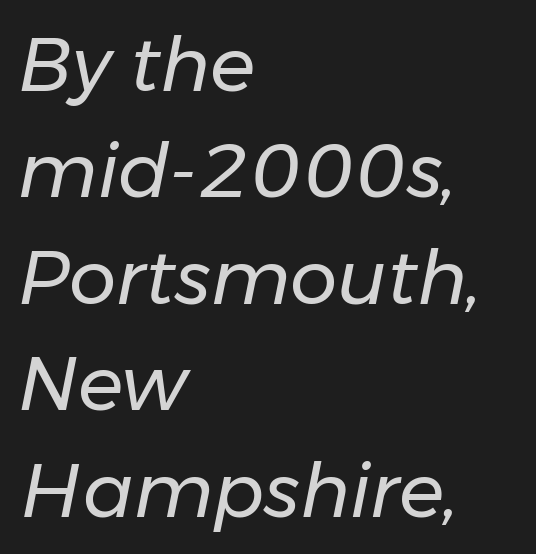
Nothing heavy about these letters — not bold at all. The paragraph has a hard left edge and a soft right edge. Any mark beneath the type? The region is blank. These lines sit exactly where default settings would place them. Tracking here is standard; glyphs follow each other at the usual distance. When letters slant like this, we call the style italic.
